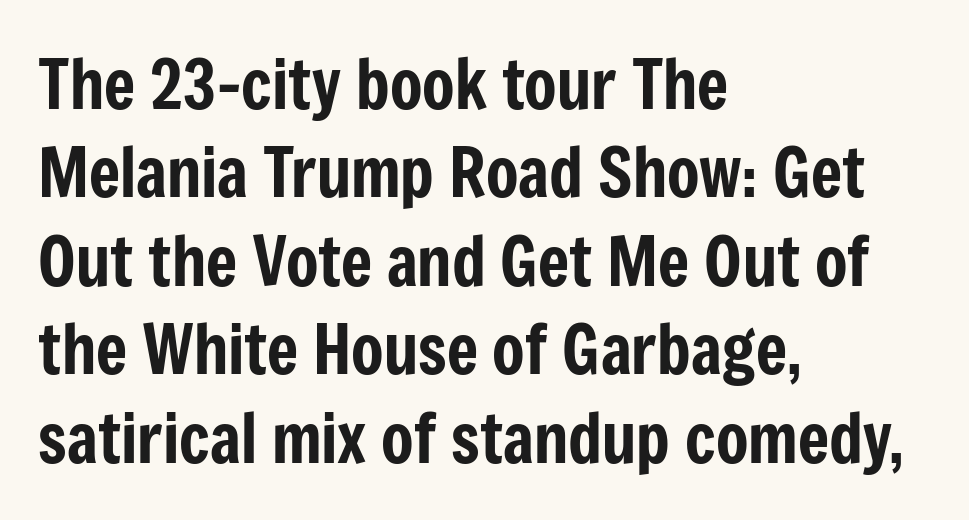
The image shows 67 px condensed sans-serif type, upright; set left-aligned, normal line spacing (1.32x), normal letter spacing, not underlined; low stroke contrast and a medium x-height.
